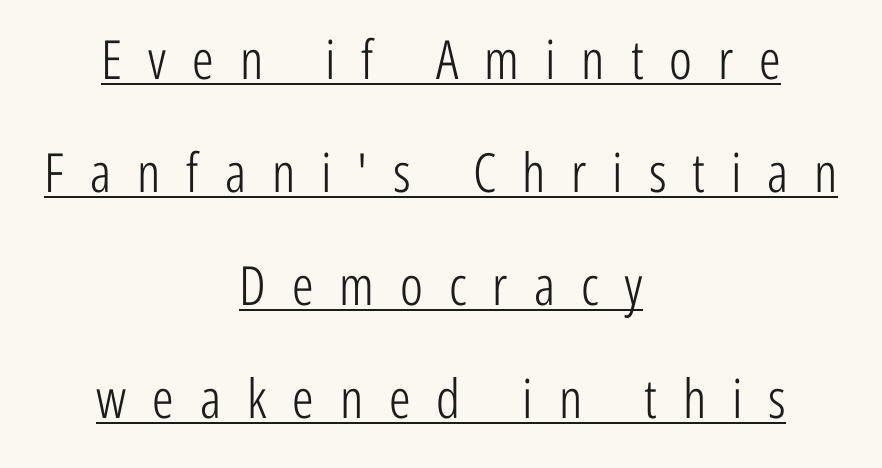
These lines are rendered in a variable-pitch font. Short note: letters widely spaced. The text was rendered using a sans face with plain stroke endings. If you drew a line through each stem, it would be perfectly vertical.
